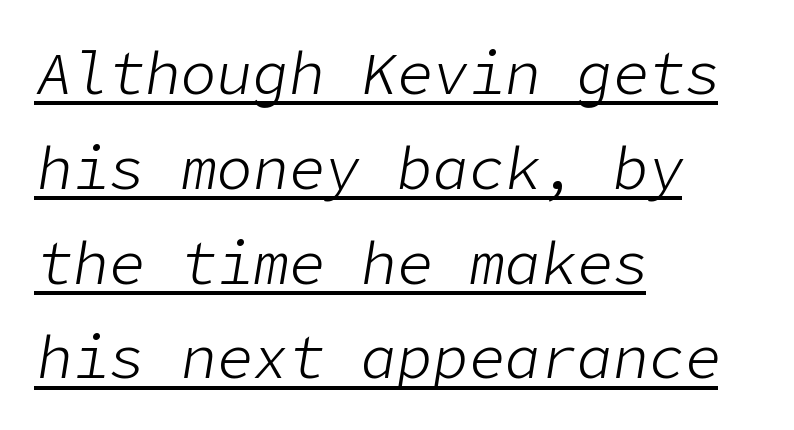
The image shows 60 px light type, italic (leaning right); set left-aligned, normal line spacing (1.58x), normal letter spacing, underlined; low stroke contrast and a medium x-height.
